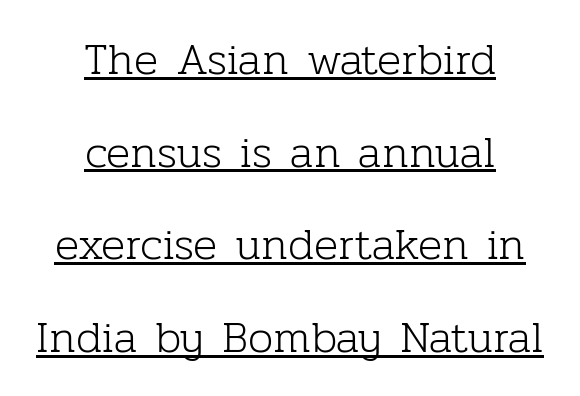
Upright lettering throughout. The rendering positions every line midway between the sides. The leading is generous, giving the passage an open texture. Compared with a typical body face, this is equally light or lighter still.
